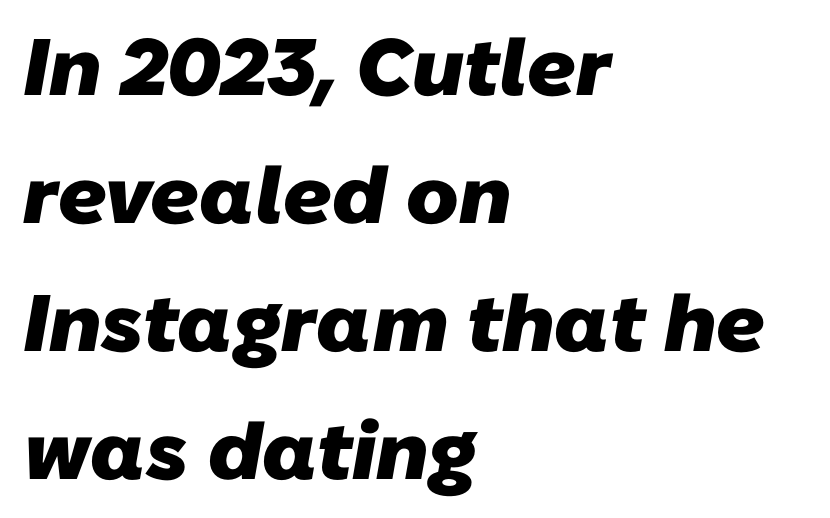
The image shows 80 px heavy sans-serif type; set left-aligned, normal line spacing (1.6x), normal letter spacing, not underlined; low stroke contrast and a medium x-height.
